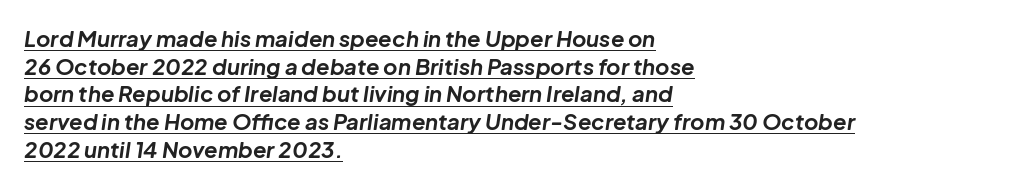
Q: Is the text bold? A: Yes.
Q: Is the text italic (slanted)? A: Yes, it leans right by about 8 degrees.
Q: Is the text underlined? A: Yes.
Q: How is the paragraph aligned? A: Left-aligned.
Q: Is the spacing between letters normal or unusually wide? A: Normal.
Q: Is the spacing between lines tight, normal or loose? A: Normal.
